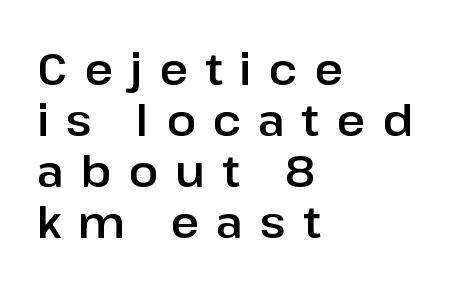
{"serif": "no", "italic": "no", "width": "normal", "stroke_contrast": "low", "x_height": "medium", "monospaced": "no", "underline": "no", "align": "left", "line_spacing_ratio": 1.16, "letter_spacing": "wide", "letter_spacing_em": 0.38, "glyph_px": 44}
